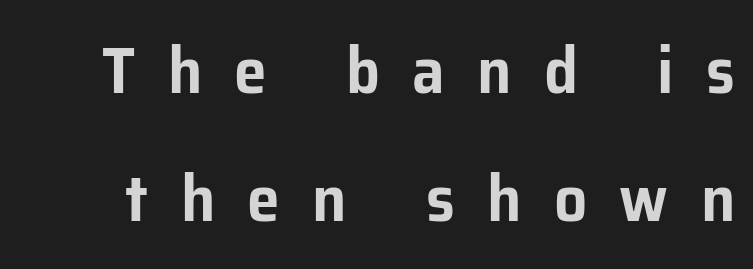
The image shows 66 px sans-serif type, upright; set loose line spacing (1.94x), unusually wide letter spacing (+0.49 em), not underlined; low stroke contrast and a medium x-height.
